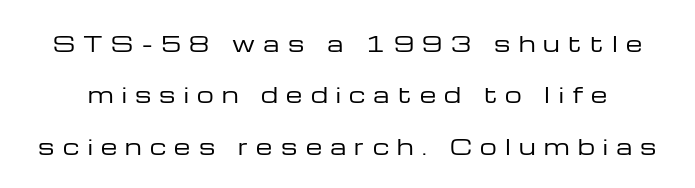
The image shows 21 px text type, upright; set loose line spacing (2.45x), unusually wide letter spacing (+0.4 em), not underlined.
